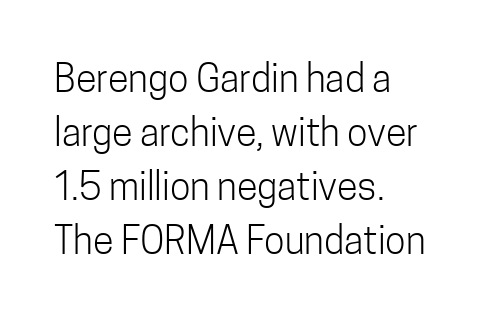
{"serif": "no", "italic": "no", "bold": "no", "weight": "light", "width": "condensed", "stroke_contrast": "low", "x_height": "medium", "monospaced": "no", "underline": "no", "align": "left", "line_spacing": "normal", "line_spacing_ratio": 1.42, "letter_spacing": "normal", "letter_spacing_em": 0.0, "glyph_px": 38}
